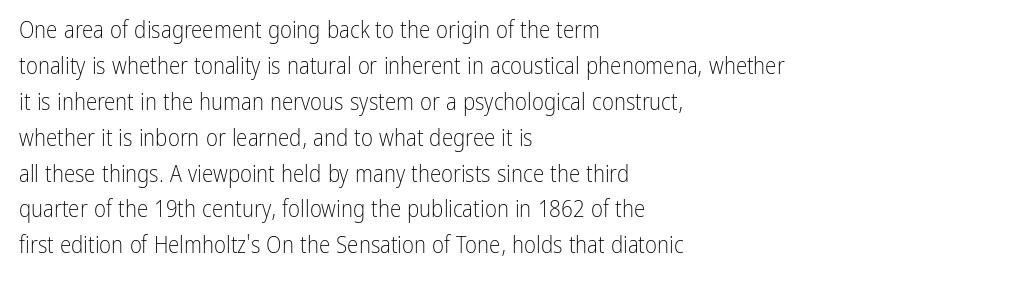
The foot of each line stays bare and open. It's the straight-up-and-down kind of type. The gaps between neighbouring characters are ordinary and unremarkable. A normal amount of white space separates one row of letters from the next. Typeset ragged right — the left edge is the straight one. Is the stroke heavy? The answer is a plain regular-or-lighter.
